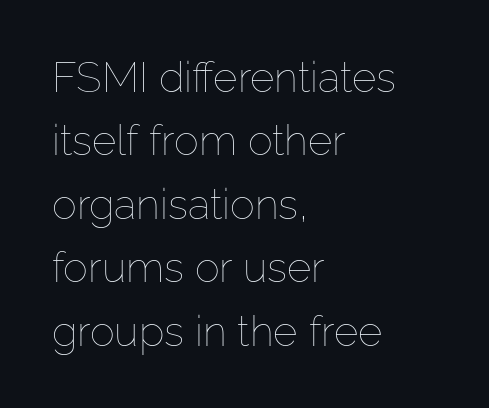
Q: Is the text bold? A: No.
Q: Is the text italic (slanted)? A: No, it is upright.
Q: Is the text underlined? A: No.
Q: How is the paragraph aligned? A: Left-aligned.
Q: Is the spacing between letters normal or unusually wide? A: Normal.
Q: Is the spacing between lines tight, normal or loose? A: Normal.
Q: Width (condensed, normal, or wide)? A: Normal.
Q: Stroke contrast? A: Low.
Q: x-height? A: Medium.
Q: Monospaced? A: No.
